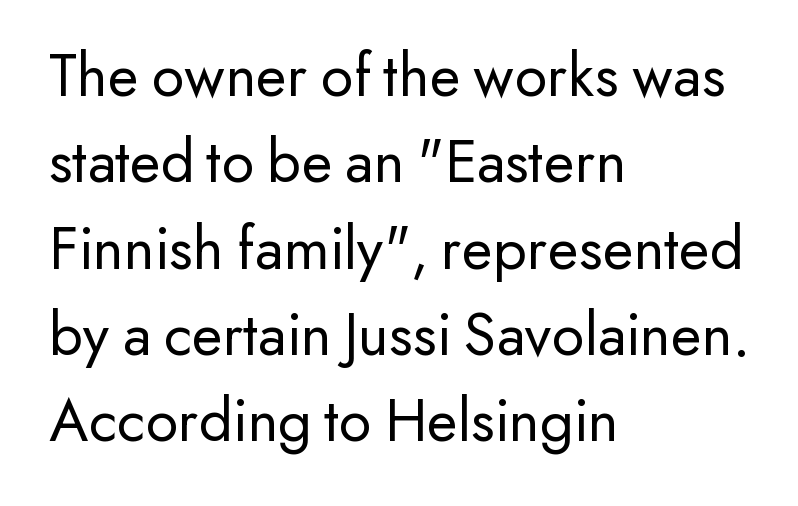
In terms of letterspacing, this is plain default setting. Regarding leading, the lines here are spaced in the standard way. Every character sits straight up, as roman type does. Caption: face not bold, strokes unweighted.
